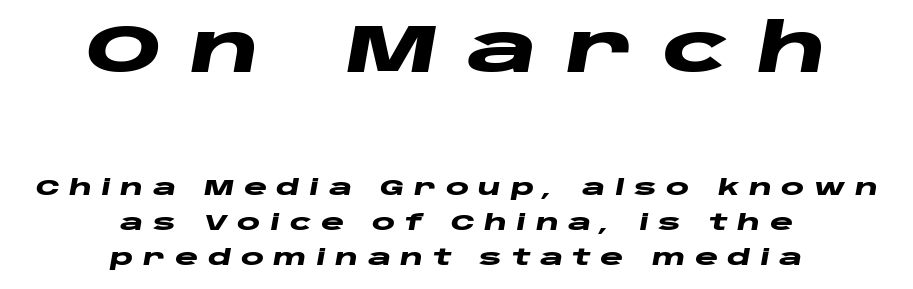
Q: Is the text bold? A: Yes.
Q: Is the text italic (slanted)? A: Yes, it leans right by about 10 degrees.
Q: Is the text underlined? A: No.
Q: How is the paragraph aligned? A: Centered.
Q: Is the spacing between letters normal or unusually wide? A: Unusually wide.
Q: Is the spacing between lines tight, normal or loose? A: Normal.
Q: Which block of text is set in a larger size, the first (top) or the second (bottom)? A: The first (top) one.
Q: Width (condensed, normal, or wide)? A: Wide.
Q: Stroke contrast? A: Low.
Q: x-height? A: Large.
Q: Monospaced? A: No.
